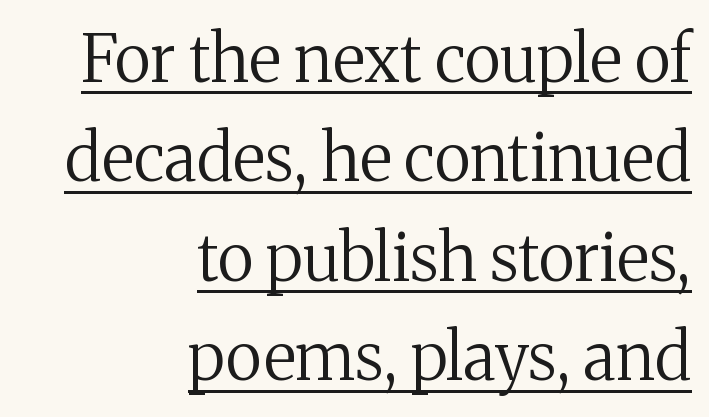
Q: Is the text bold? A: No.
Q: Is the text italic (slanted)? A: No, it is upright.
Q: Is the typeface a serif or a sans-serif typeface? A: Serif.
Q: Is the text underlined? A: Yes.
Q: How is the paragraph aligned? A: Right-aligned.
Q: Is the spacing between letters normal or unusually wide? A: Normal.
Q: Is the spacing between lines tight, normal or loose? A: Normal.
Q: Width (condensed, normal, or wide)? A: Normal.
Q: Stroke contrast? A: Medium.
Q: x-height? A: Medium.
Q: Monospaced? A: No.
